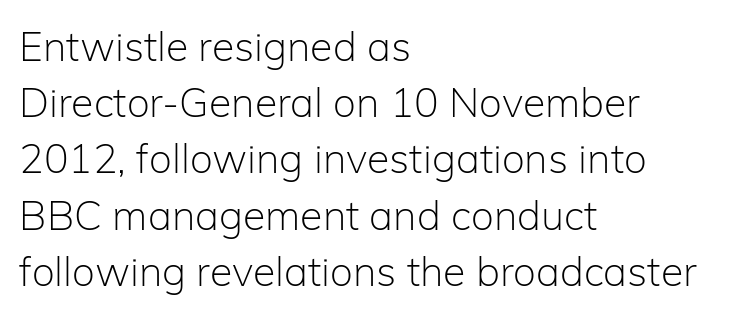
Q: Is the text bold? A: No.
Q: Is the text italic (slanted)? A: No, it is upright.
Q: Is the typeface a serif or a sans-serif typeface? A: Sans-serif.
Q: Is the text underlined? A: No.
Q: How is the paragraph aligned? A: Left-aligned.
Q: Is the spacing between letters normal or unusually wide? A: Normal.
Q: Is the spacing between lines tight, normal or loose? A: Normal.
Q: Width (condensed, normal, or wide)? A: Normal.
Q: Stroke contrast? A: Low.
Q: x-height? A: Medium.
Q: Monospaced? A: No.
